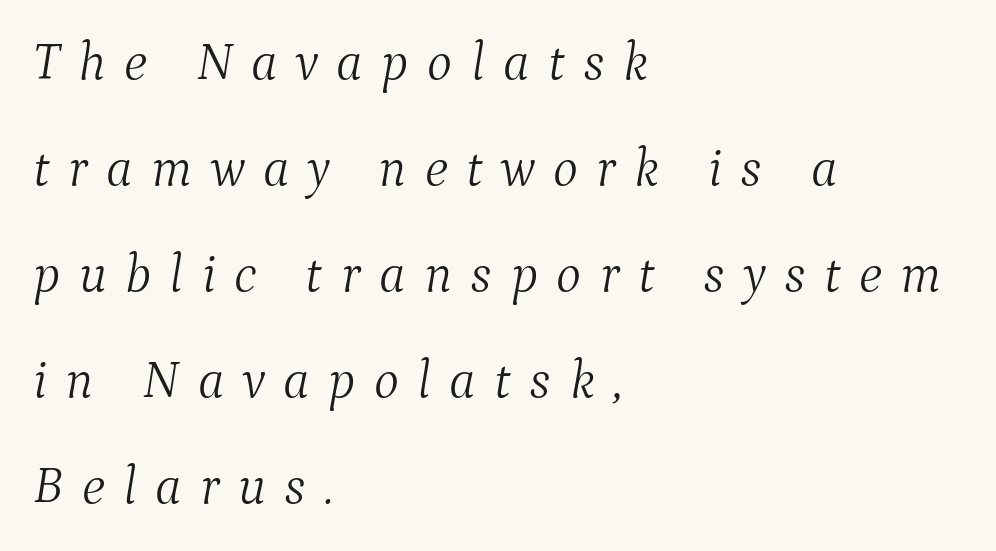
{"serif": "yes", "italic": "yes", "lean": "right", "slant_degrees": 9, "bold": "no", "weight": "light", "width": "normal", "stroke_contrast": "medium", "x_height": "medium", "monospaced": "no", "underline": "no", "align": "left", "line_spacing": "loose", "line_spacing_ratio": 2.0, "letter_spacing": "wide", "letter_spacing_em": 0.35, "glyph_px": 53}
